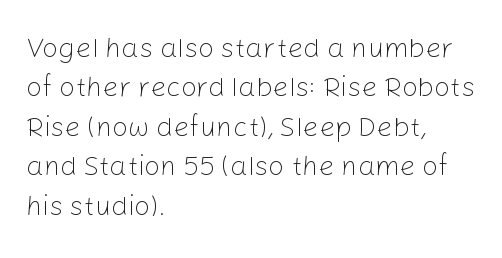
Do the characters align in a grid? No, the font is proportional. Unmarked baselines from the first word to the last. The face looks like a standard text weight, possibly lighter. Does the copy run flush right? No — it runs flush left.
